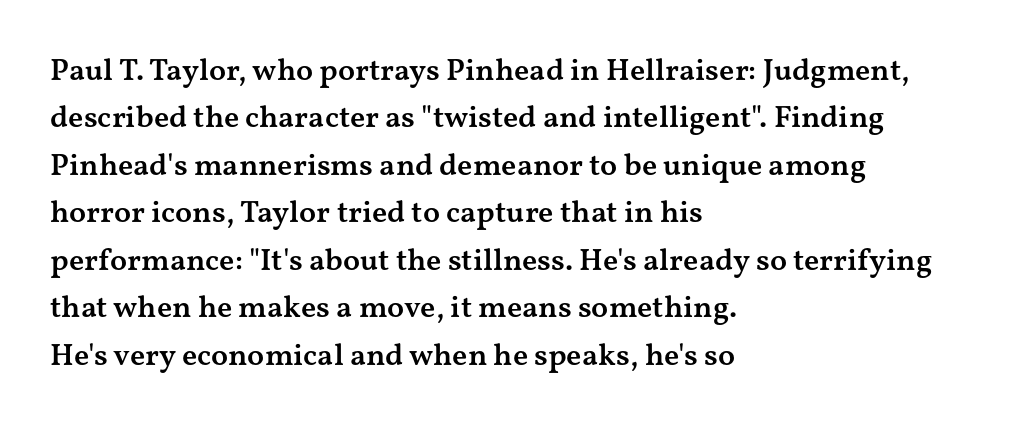
Q: Is the text bold? A: Semi-bold.
Q: Is the text italic (slanted)? A: No, it is upright.
Q: Is the typeface a serif or a sans-serif typeface? A: Serif.
Q: Is the text underlined? A: No.
Q: How is the paragraph aligned? A: Left-aligned.
Q: Is the spacing between letters normal or unusually wide? A: Normal.
Q: Is the spacing between lines tight, normal or loose? A: Normal.
Q: Width (condensed, normal, or wide)? A: Wide.
Q: Stroke contrast? A: Medium.
Q: x-height? A: Medium.
Q: Monospaced? A: No.
